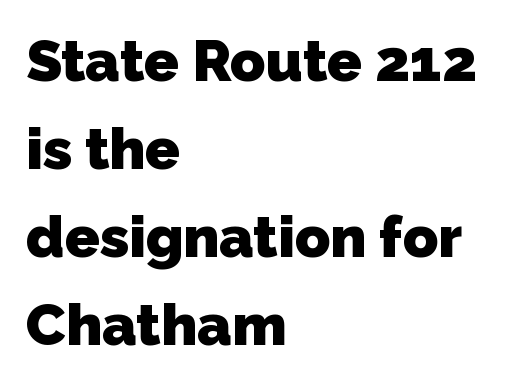
{"serif": "no", "bold": "yes", "weight": "heavy", "width": "normal", "stroke_contrast": "low", "x_height": "medium", "monospaced": "no", "underline": "no", "align": "left", "line_spacing": "normal", "line_spacing_ratio": 1.52, "letter_spacing": "normal", "letter_spacing_em": 0.0, "glyph_px": 58}
